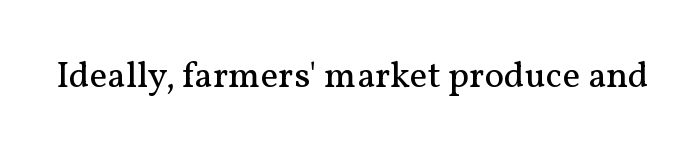
Q: Is the text bold? A: No.
Q: Is the text italic (slanted)? A: No, it is upright.
Q: Is the typeface a serif or a sans-serif typeface? A: Serif.
Q: Is the text underlined? A: No.
Q: Is the spacing between letters normal or unusually wide? A: Normal.
Q: Width (condensed, normal, or wide)? A: Normal.
Q: Stroke contrast? A: Medium.
Q: x-height? A: Medium.
Q: Monospaced? A: No.
